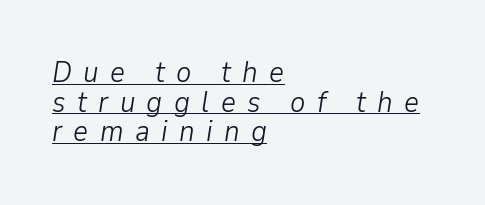
{"italic": "yes", "lean": "right", "slant_degrees": 9, "bold": "no", "weight": "light", "width": "normal", "stroke_contrast": "low", "x_height": "medium", "monospaced": "no", "underline": "yes", "align": "left", "line_spacing": "tight", "line_spacing_ratio": 1.02, "letter_spacing": "wide", "letter_spacing_em": 0.39, "glyph_px": 29}
